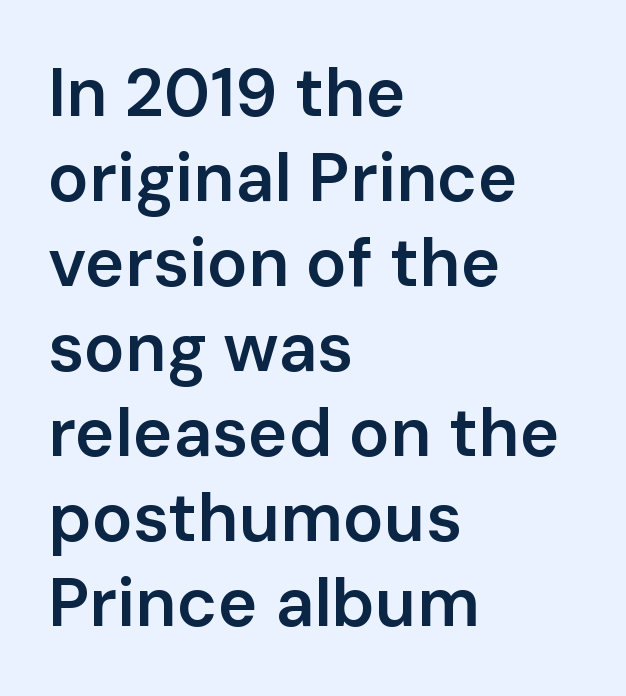
The type is set solid horizontally, with unmodified tracking. Horizontal alignment here is leftward, the default for most running prose. The space beneath each line is pristine and unruled. Think of a printed novel: that variable character pitch is what you see here. Evenly set lines give the paragraph a standard silhouette.
